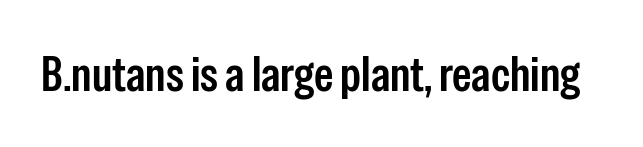
The image shows 49 px condensed sans-serif type, upright; set normal letter spacing, not underlined; low stroke contrast and a medium x-height.
